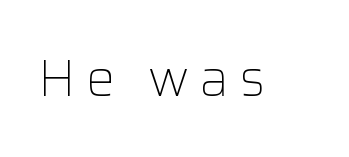
Letters have the restrained weight of plain body copy at most. Posture: vertical. Look at the bottom of the vertical strokes: they stop flat, with no serifs. Nobody drew a line under any word here. The passage shown is typed in a proportional face where columns would drift.
